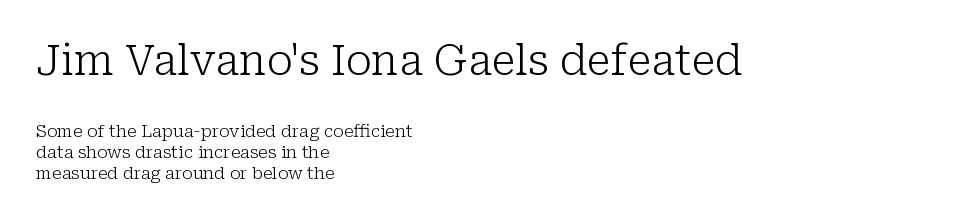
Q: Is the text bold? A: No.
Q: Is the text italic (slanted)? A: No, it is upright.
Q: Is the typeface a serif or a sans-serif typeface? A: Serif.
Q: Is the text underlined? A: No.
Q: How is the paragraph aligned? A: Left-aligned.
Q: Is the spacing between letters normal or unusually wide? A: Normal.
Q: Which block of text is set in a larger size, the first (top) or the second (bottom)? A: The first (top) one.
Q: Width (condensed, normal, or wide)? A: Normal.
Q: Stroke contrast? A: Low.
Q: x-height? A: Medium.
Q: Monospaced? A: No.
